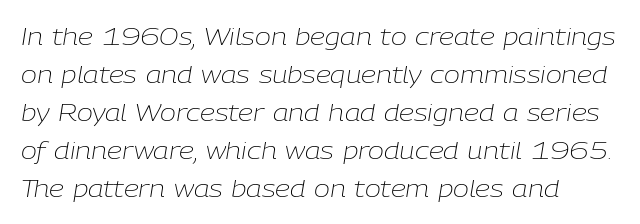
The image shows 24 px text type, italic (leaning right); set left-aligned, normal line spacing (1.58x), normal letter spacing, not underlined.
